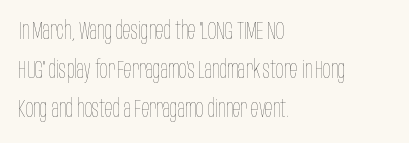
Is this a heavy cut? Hardly; it is regular or lighter. In CSS terms this would be text-align: left. Words appear dense and cohesive because spacing is normal. The gap between lines stays unmarked. Reading down the column, the eye jumps a familiar distance to each next line. This is roman type, the default non-slanted kind.
